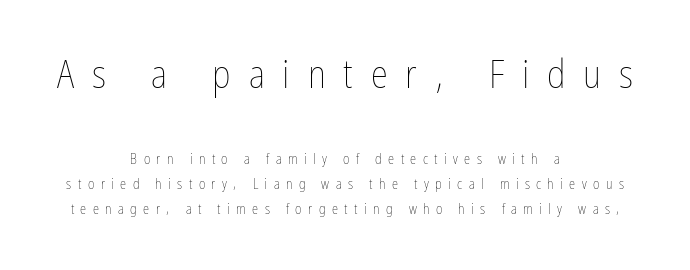
{"italic": "no", "bold": "no", "weight": "thin", "width": "condensed", "stroke_contrast": "low", "x_height": "medium", "monospaced": "no", "underline": "no", "align": "center", "line_spacing_ratio": 1.77, "letter_spacing": "wide", "letter_spacing_em": 0.46, "larger_block": "first", "size_ratio": 2.79, "glyph_px": 39}
